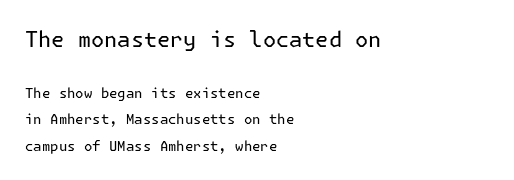
{"italic": "no", "bold": "no", "underline": "no", "align": "left", "line_spacing_ratio": 1.88, "letter_spacing": "normal", "letter_spacing_em": 0.0, "larger_block": "first", "size_ratio": 1.57, "glyph_px": 22}
